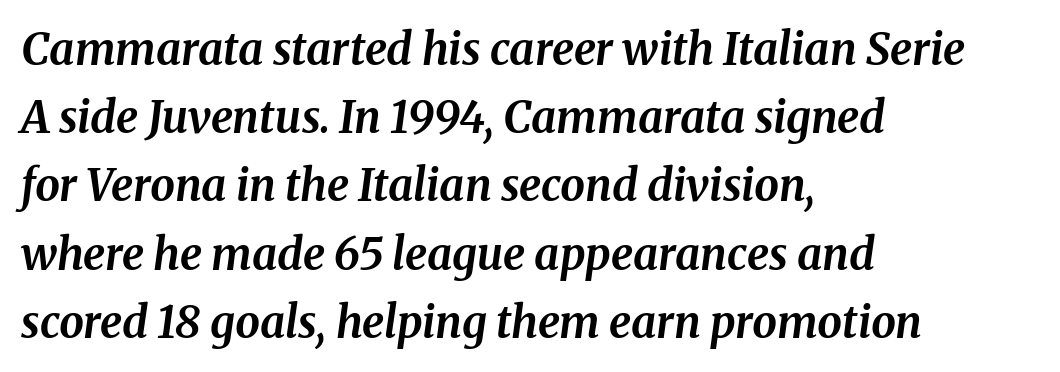
The image shows 44 px bold type, italic (leaning right); set left-aligned, normal line spacing (1.55x), normal letter spacing, not underlined; medium stroke contrast and a medium x-height.
